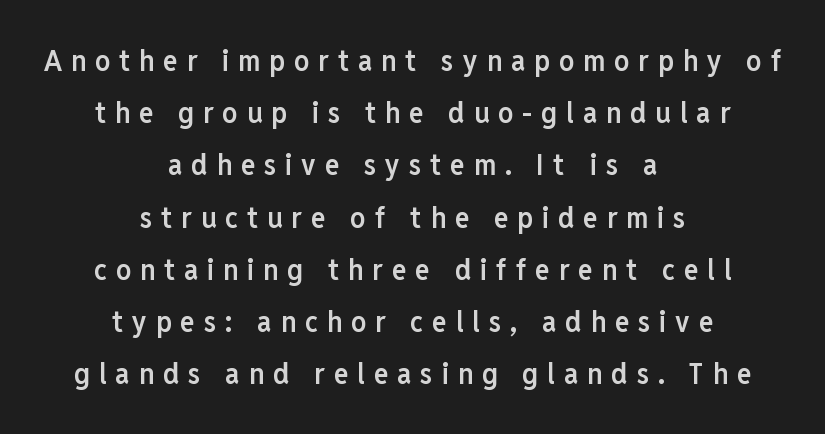
Serifs: no, the terminals of the letterforms are clean. Words float on clear page, feet unadorned. Here the designer chose a conventional face with non-uniform glyph widths. Visually the block forms a symmetrical silhouette, jagged on both flanks. Tracking here is generous; glyphs stand well apart from one another.
